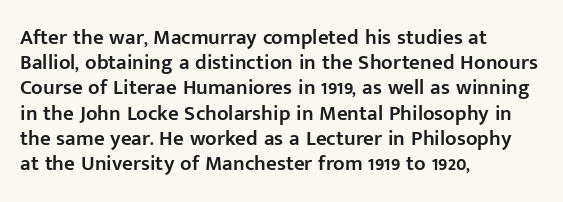
Q: Is the text bold? A: Semi-bold.
Q: Is the text italic (slanted)? A: No, it is upright.
Q: Is the text underlined? A: No.
Q: How is the paragraph aligned? A: Left-aligned.
Q: Is the spacing between letters normal or unusually wide? A: Normal.
